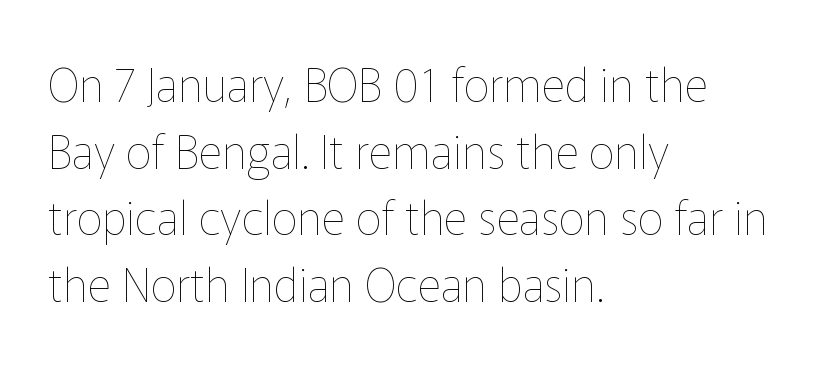
Q: Is the text bold? A: No.
Q: Is the text italic (slanted)? A: No, it is upright.
Q: Is the text underlined? A: No.
Q: How is the paragraph aligned? A: Left-aligned.
Q: Is the spacing between letters normal or unusually wide? A: Normal.
Q: Is the spacing between lines tight, normal or loose? A: Normal.
Q: Width (condensed, normal, or wide)? A: Normal.
Q: Stroke contrast? A: Low.
Q: x-height? A: Medium.
Q: Monospaced? A: No.
